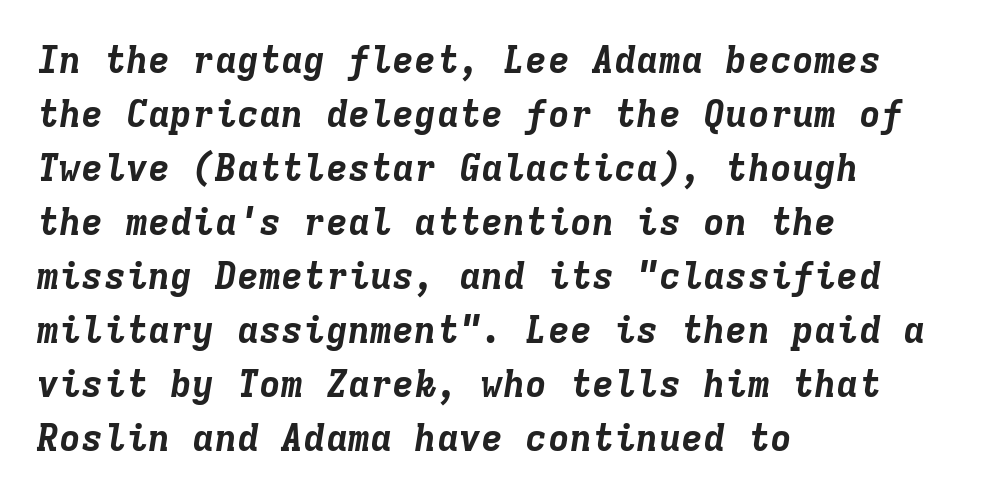
Q: Is the text bold? A: Yes.
Q: Is the text italic (slanted)? A: Yes, it leans right by about 9 degrees.
Q: Is the text underlined? A: No.
Q: How is the paragraph aligned? A: Left-aligned.
Q: Is the spacing between letters normal or unusually wide? A: Normal.
Q: Is the spacing between lines tight, normal or loose? A: Normal.
Q: Width (condensed, normal, or wide)? A: Normal.
Q: Stroke contrast? A: Low.
Q: x-height? A: Medium.
Q: Monospaced? A: Yes.
